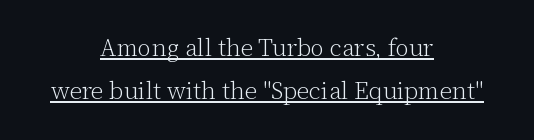
The image shows 24 px text type, upright; set centered, line spacing 1.8x, normal letter spacing, underlined.
